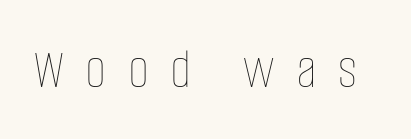
The image shows 58 px thin, condensed type, upright; set unusually wide letter spacing (+0.37 em), not underlined; low stroke contrast and a large x-height.
